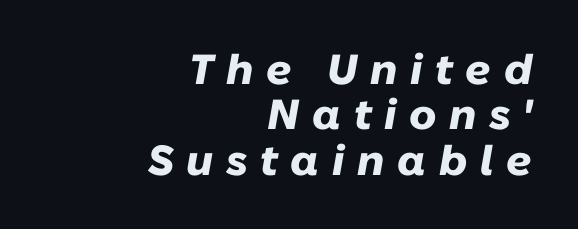
{"italic": "yes", "lean": "right", "slant_degrees": 10, "bold": "yes", "weight": "heavy", "width": "normal", "stroke_contrast": "low", "x_height": "medium", "monospaced": "no", "underline": "no", "align": "right", "line_spacing": "tight", "line_spacing_ratio": 1.08, "letter_spacing": "wide", "letter_spacing_em": 0.3, "glyph_px": 42}
